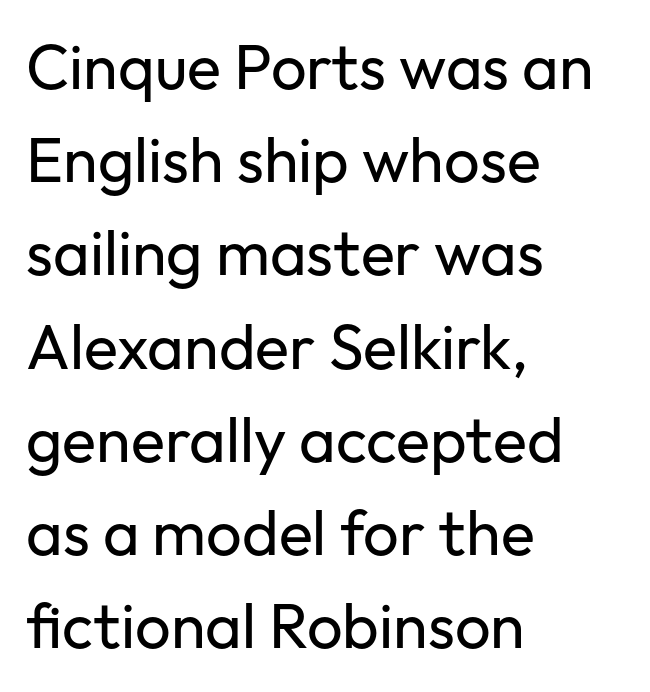
Q: Is the text bold? A: No.
Q: Is the text italic (slanted)? A: No, it is upright.
Q: Is the typeface a serif or a sans-serif typeface? A: Sans-serif.
Q: Is the text underlined? A: No.
Q: How is the paragraph aligned? A: Left-aligned.
Q: Is the spacing between letters normal or unusually wide? A: Normal.
Q: Is the spacing between lines tight, normal or loose? A: Normal.
Q: Width (condensed, normal, or wide)? A: Normal.
Q: Stroke contrast? A: Low.
Q: x-height? A: Medium.
Q: Monospaced? A: No.
